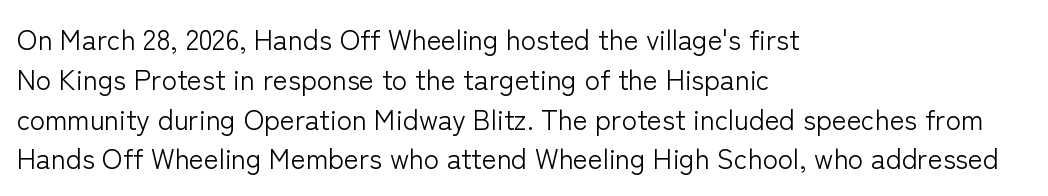
{"serif": "no", "italic": "no", "bold": "no", "weight": "light", "width": "normal", "stroke_contrast": "low", "x_height": "medium", "monospaced": "no", "underline": "no", "align": "left", "line_spacing": "normal", "line_spacing_ratio": 1.42, "letter_spacing": "normal", "letter_spacing_em": 0.0, "glyph_px": 28}
